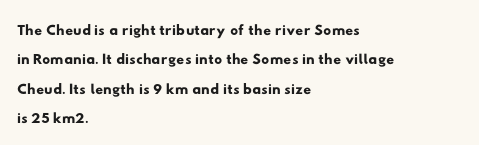
Q: Is the text underlined? A: No.
Q: How is the paragraph aligned? A: Left-aligned.
Q: Is the spacing between letters normal or unusually wide? A: Normal.
Q: Is the spacing between lines tight, normal or loose? A: Normal.
